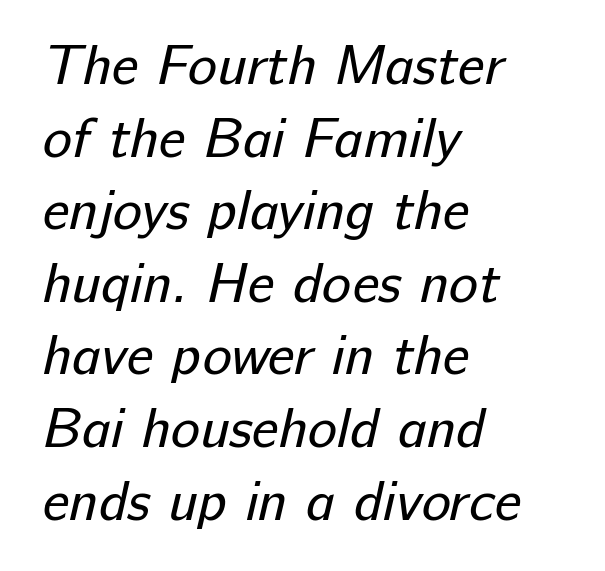
Q: Is the text bold? A: No.
Q: Is the typeface a serif or a sans-serif typeface? A: Sans-serif.
Q: Is the text underlined? A: No.
Q: How is the paragraph aligned? A: Left-aligned.
Q: Is the spacing between letters normal or unusually wide? A: Normal.
Q: Is the spacing between lines tight, normal or loose? A: Normal.
Q: Width (condensed, normal, or wide)? A: Normal.
Q: Stroke contrast? A: Low.
Q: x-height? A: Medium.
Q: Monospaced? A: No.
